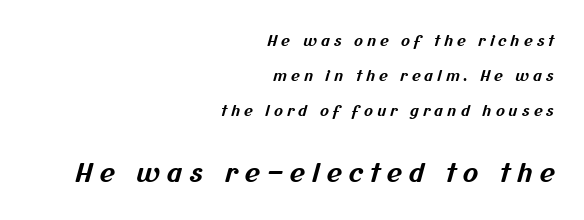
{"bold": "yes", "underline": "no", "align": "right", "line_spacing": "loose", "line_spacing_ratio": 2.33, "letter_spacing": "wide", "letter_spacing_em": 0.27, "larger_block": "second", "size_ratio": 1.73, "glyph_px": 26}
